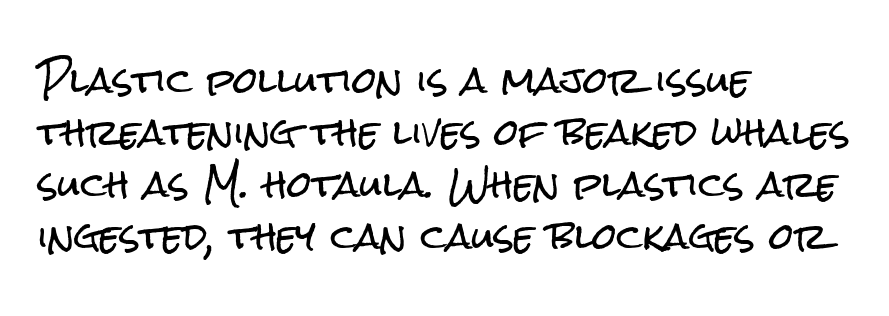
Q: Is the text italic (slanted)? A: No, it is upright.
Q: Is the typeface a serif or a sans-serif typeface? A: Sans-serif.
Q: Is the text underlined? A: No.
Q: How is the paragraph aligned? A: Left-aligned.
Q: Is the spacing between letters normal or unusually wide? A: Normal.
Q: Is the spacing between lines tight, normal or loose? A: Normal.
Q: Width (condensed, normal, or wide)? A: Condensed.
Q: Stroke contrast? A: Low.
Q: x-height? A: Medium.
Q: Monospaced? A: No.
